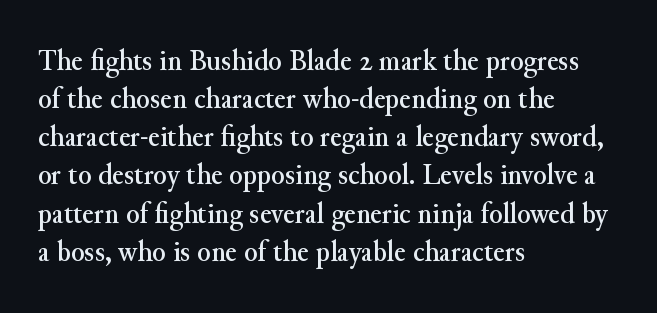
{"serif": "yes", "italic": "no", "width": "normal", "stroke_contrast": "medium", "x_height": "small", "monospaced": "no", "underline": "no", "align": "left", "line_spacing_ratio": 1.23, "letter_spacing": "normal", "letter_spacing_em": 0.0, "glyph_px": 31}
